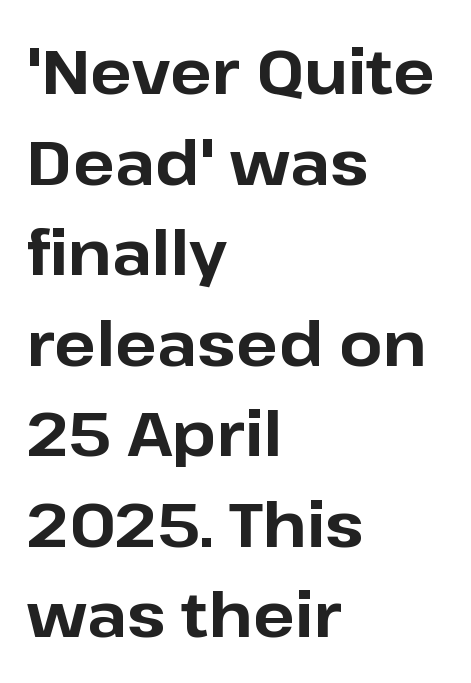
The image shows 62 px bold sans-serif type, upright; set left-aligned, normal line spacing (1.46x), normal letter spacing, not underlined; low stroke contrast and a medium x-height.
